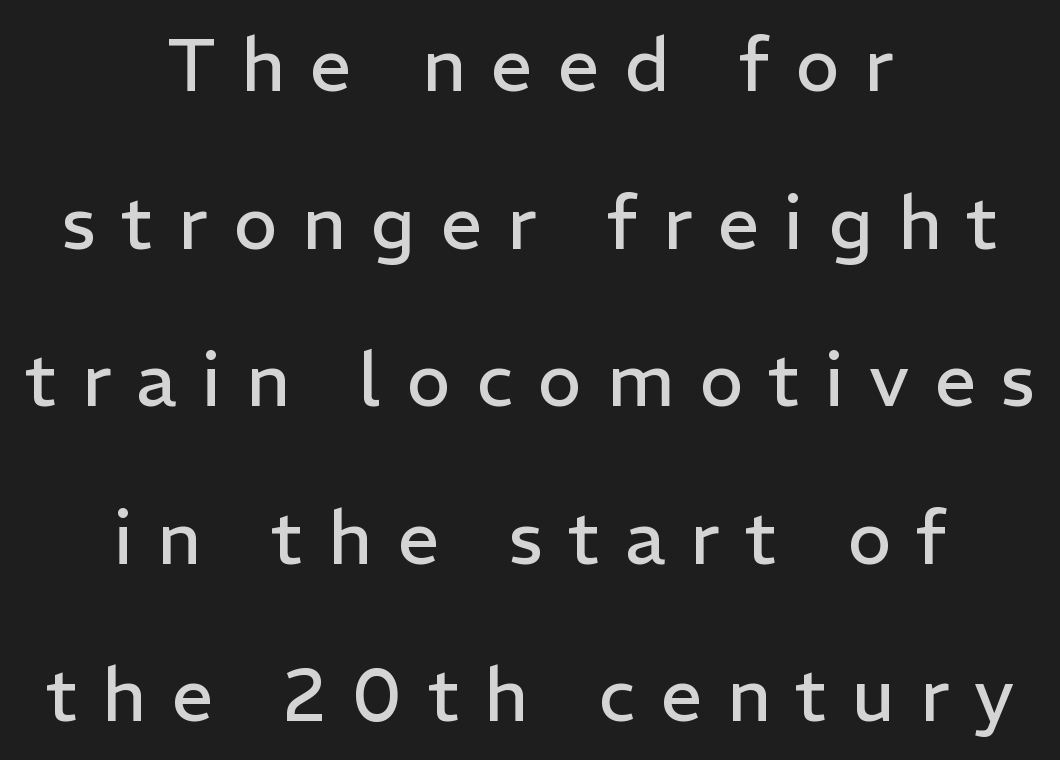
Q: Is the text bold? A: No.
Q: Is the text italic (slanted)? A: No, it is upright.
Q: Is the typeface a serif or a sans-serif typeface? A: Sans-serif.
Q: Is the text underlined? A: No.
Q: How is the paragraph aligned? A: Centered.
Q: Is the spacing between letters normal or unusually wide? A: Unusually wide.
Q: Is the spacing between lines tight, normal or loose? A: Loose.
Q: Width (condensed, normal, or wide)? A: Normal.
Q: Stroke contrast? A: Low.
Q: x-height? A: Medium.
Q: Monospaced? A: No.
